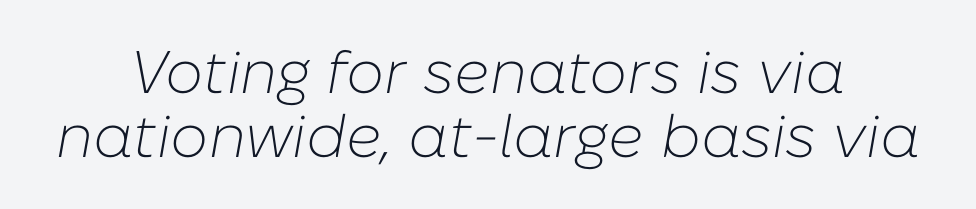
Q: Is the text bold? A: No.
Q: Is the text italic (slanted)? A: Yes, it leans right by about 10 degrees.
Q: Is the text underlined? A: No.
Q: How is the paragraph aligned? A: Centered.
Q: Is the spacing between letters normal or unusually wide? A: Normal.
Q: Is the spacing between lines tight, normal or loose? A: Tight.
Q: Width (condensed, normal, or wide)? A: Normal.
Q: Stroke contrast? A: Low.
Q: x-height? A: Medium.
Q: Monospaced? A: No.
